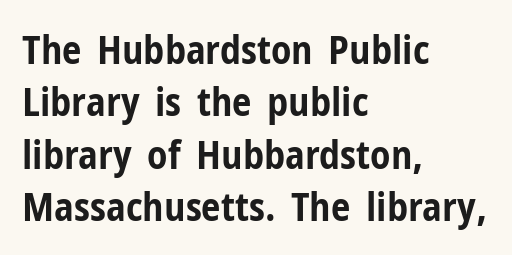
Q: Is the text bold? A: Yes.
Q: Is the text italic (slanted)? A: No, it is upright.
Q: Is the typeface a serif or a sans-serif typeface? A: Sans-serif.
Q: Is the text underlined? A: No.
Q: How is the paragraph aligned? A: Left-aligned.
Q: Is the spacing between letters normal or unusually wide? A: Normal.
Q: Is the spacing between lines tight, normal or loose? A: Normal.
Q: Width (condensed, normal, or wide)? A: Condensed.
Q: Stroke contrast? A: Low.
Q: x-height? A: Medium.
Q: Monospaced? A: No.
